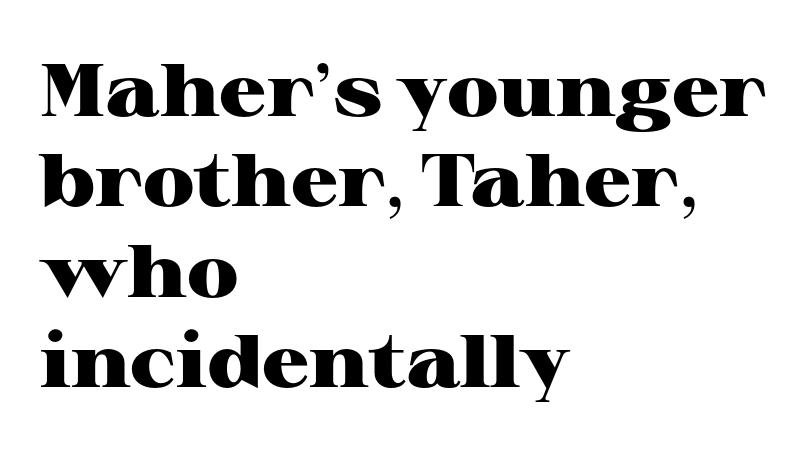
The image shows 74 px heavy, wide serif type, upright; set left-aligned, line spacing 1.22x, normal letter spacing, not underlined; high stroke contrast and a medium x-height.
